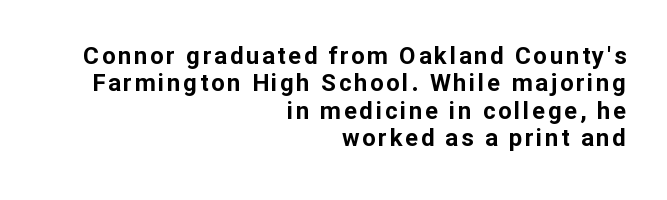
Q: Is the text bold? A: Yes.
Q: Is the text italic (slanted)? A: No, it is upright.
Q: Is the text underlined? A: No.
Q: How is the paragraph aligned? A: Right-aligned.
Q: Is the spacing between lines tight, normal or loose? A: Tight.
